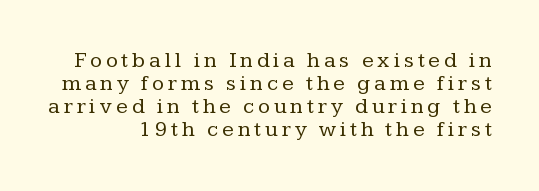
What's the leading like? Squeezed, with rows nearly overlapping. In terms of posture, this sample is upright. Type without underlining. The letterforms sit at book weight or below.
